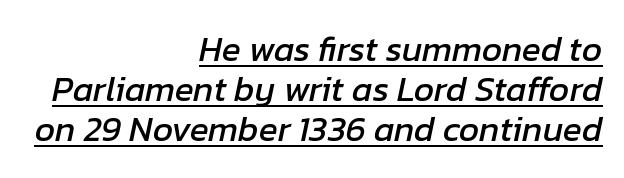
Q: Is the text italic (slanted)? A: Yes, it leans right by about 12 degrees.
Q: Is the text underlined? A: Yes.
Q: How is the paragraph aligned? A: Right-aligned.
Q: Is the spacing between letters normal or unusually wide? A: Normal.
Q: Is the spacing between lines tight, normal or loose? A: Tight.
Q: Width (condensed, normal, or wide)? A: Normal.
Q: Stroke contrast? A: Low.
Q: x-height? A: Medium.
Q: Monospaced? A: No.
